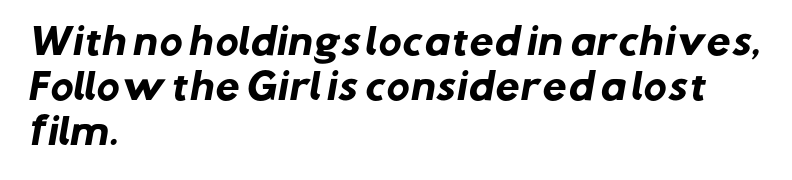
The image shows 35 px heavy sans-serif type; set left-aligned, normal line spacing (1.29x), normal letter spacing, not underlined; low stroke contrast and a medium x-height.
